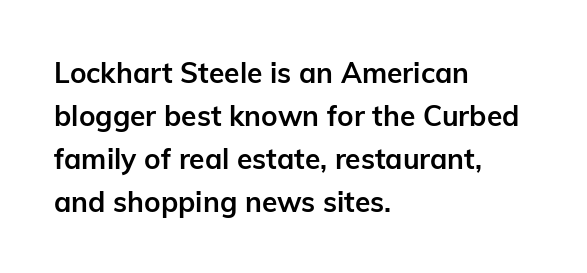
The image shows 28 px semibold sans-serif type, upright; set left-aligned, normal line spacing (1.53x), normal letter spacing, not underlined; low stroke contrast and a medium x-height.
